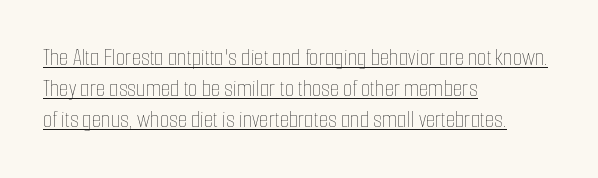
Left-aligned paragraph, ragged on the right. The letters stand straight up with perfectly vertical stems. A typesetter would call this leading conventional body-copy spacing. There is no visible air inserted between adjacent glyphs. Stems here are at most as thick as an everyday book face.
